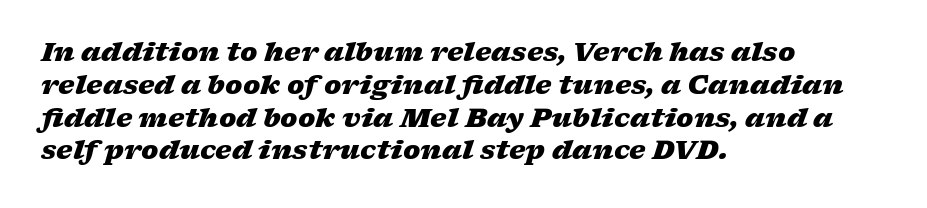
{"italic": "yes", "lean": "right", "slant_degrees": 17, "bold": "yes", "underline": "no", "align": "left", "line_spacing": "normal", "line_spacing_ratio": 1.26, "letter_spacing": "normal", "letter_spacing_em": 0.0, "glyph_px": 26}
